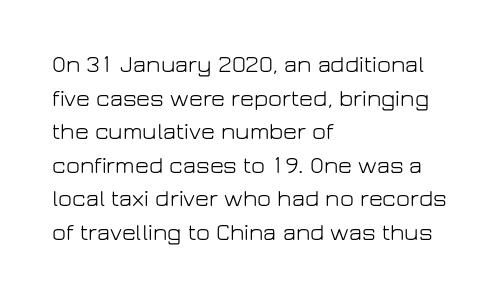
The image shows 24 px text type, upright; set left-aligned, normal line spacing (1.4x), normal letter spacing, not underlined.
